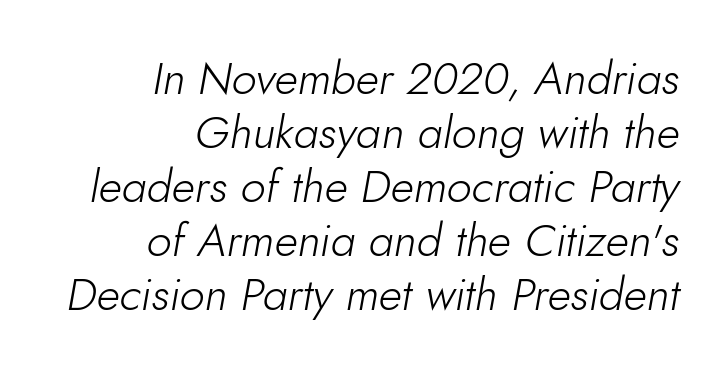
Q: Is the text bold? A: No.
Q: Is the text italic (slanted)? A: Yes, it leans right by about 10 degrees.
Q: Is the text underlined? A: No.
Q: How is the paragraph aligned? A: Right-aligned.
Q: Is the spacing between letters normal or unusually wide? A: Normal.
Q: Width (condensed, normal, or wide)? A: Normal.
Q: Stroke contrast? A: Low.
Q: x-height? A: Small.
Q: Monospaced? A: No.
